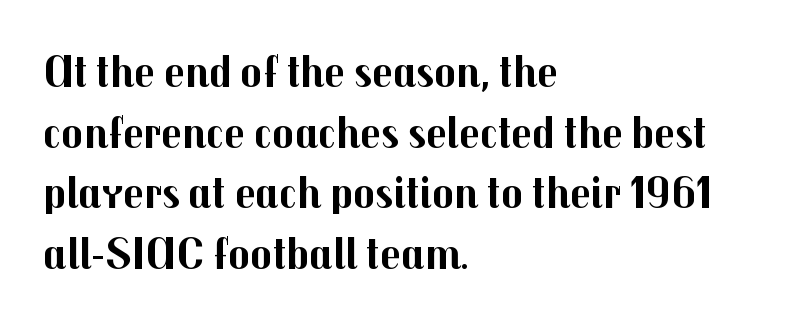
{"serif": "no", "italic": "no", "bold": "yes", "weight": "bold", "width": "normal", "stroke_contrast": "medium", "x_height": "medium", "monospaced": "no", "underline": "no", "align": "left", "line_spacing": "normal", "line_spacing_ratio": 1.35, "letter_spacing": "normal", "letter_spacing_em": 0.0, "glyph_px": 45}
